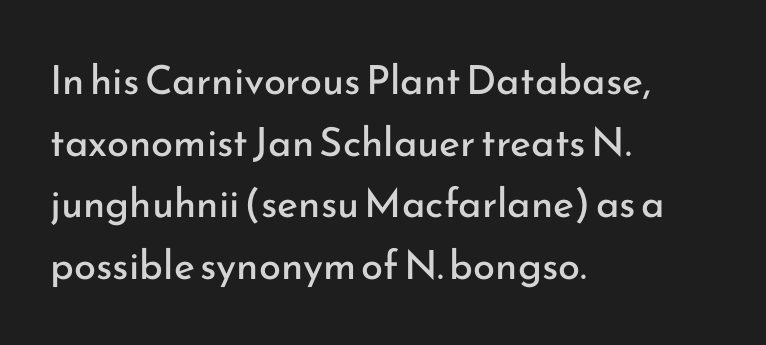
{"serif": "no", "italic": "no", "bold": "no", "weight": "regular", "width": "normal", "stroke_contrast": "low", "x_height": "small", "monospaced": "no", "underline": "no", "align": "left", "line_spacing": "normal", "line_spacing_ratio": 1.54, "letter_spacing": "normal", "letter_spacing_em": 0.0, "glyph_px": 40}
